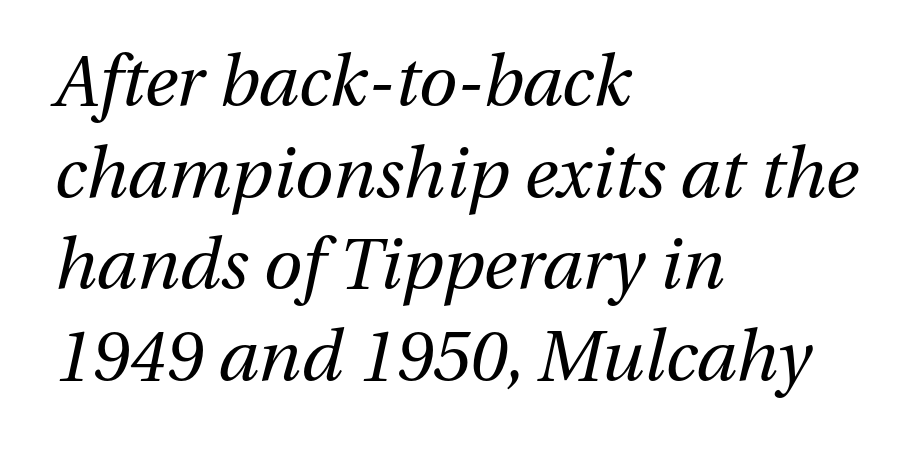
The image shows 70 px regular-weight type, italic (leaning right); set left-aligned, normal line spacing (1.31x), normal letter spacing, not underlined; medium stroke contrast and a medium x-height.
